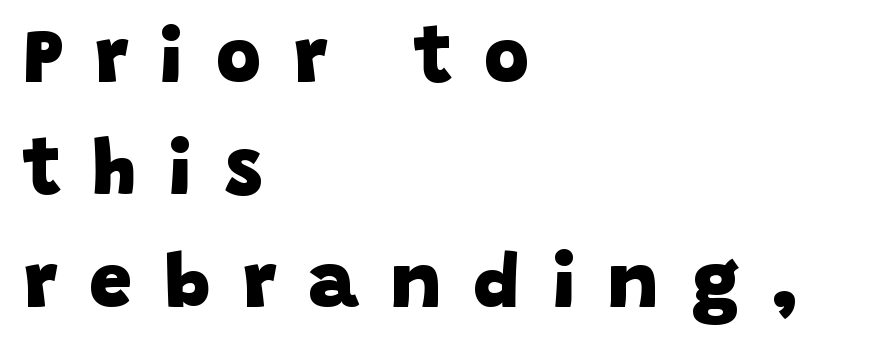
The string is rendered with underlining switched off. Observe the wide spacing: letters keep a clear distance from each other. Short and long lines alike share a common starting point at left. A typesetter would call this proportional, since set widths differ per character. These lines carry a lot of weight — the face is fully bold.
